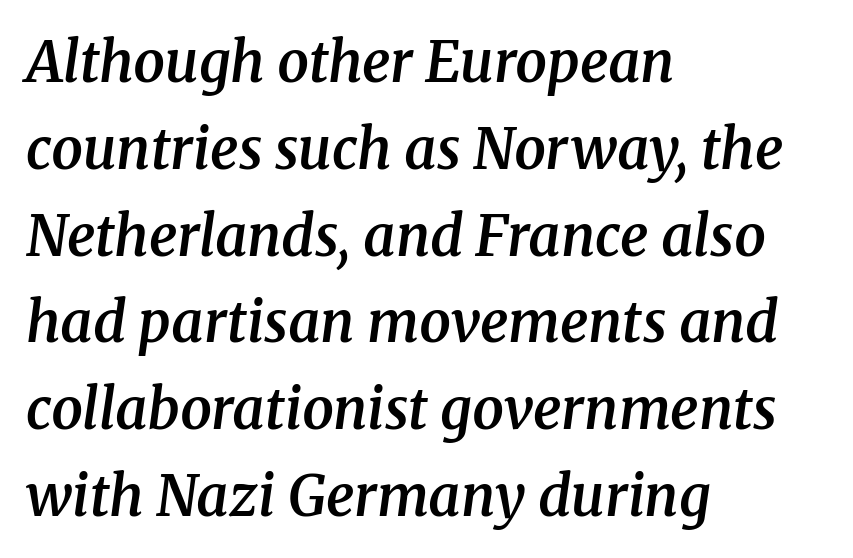
The image shows 56 px semibold serif type, italic (leaning right); set left-aligned, normal line spacing (1.55x), normal letter spacing, not underlined; medium stroke contrast and a medium x-height.
